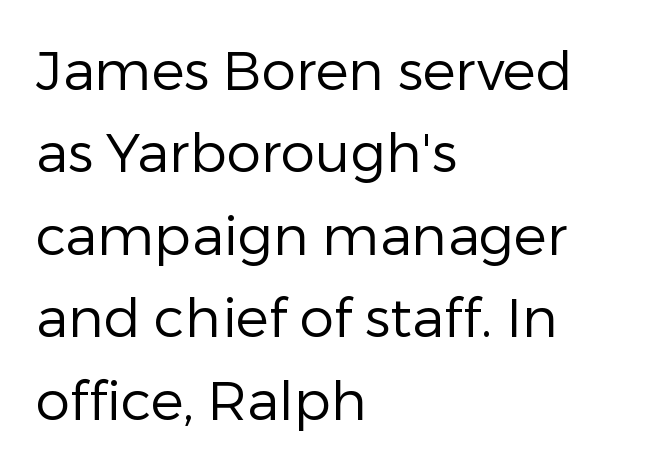
Vertical strokes here are truly vertical. Is this a sans? Yes — the strokes have no serifs. These lines are rendered in a variable-pitch font. Honestly, the row spacing looks completely unremarkable.
